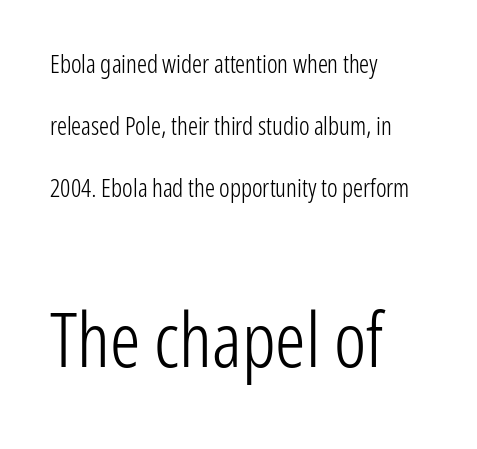
The weight tops out at a normal text grade. A typesetter would mark this as roman, not italic. Check the space under the baseline: it is left empty. Varying glyph widths throughout — classic text-font behaviour. Characters follow at the spacing the type designer built in.
